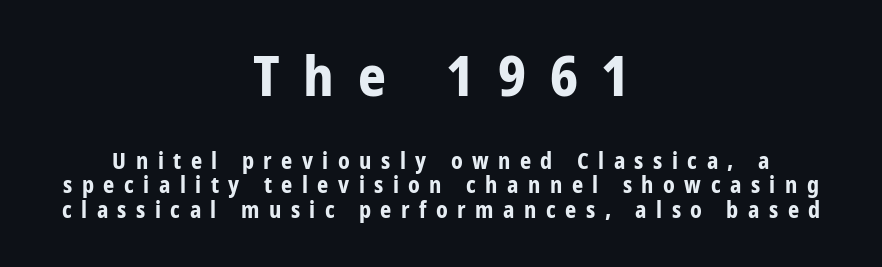
{"serif": "no", "italic": "no", "bold": "yes", "weight": "bold", "width": "condensed", "stroke_contrast": "low", "x_height": "large", "monospaced": "no", "underline": "no", "align": "center", "line_spacing": "tight", "line_spacing_ratio": 1.11, "letter_spacing": "wide", "letter_spacing_em": 0.43, "larger_block": "first", "size_ratio": 2.5, "glyph_px": 55}
